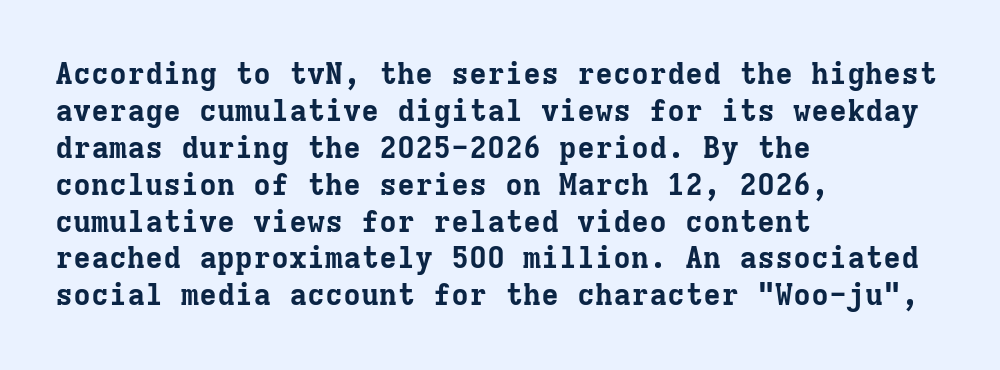
The image shows 30 px bold serif type, upright, monospaced; set left-aligned, line spacing 1.23x, normal letter spacing, not underlined; low stroke contrast and a medium x-height.
